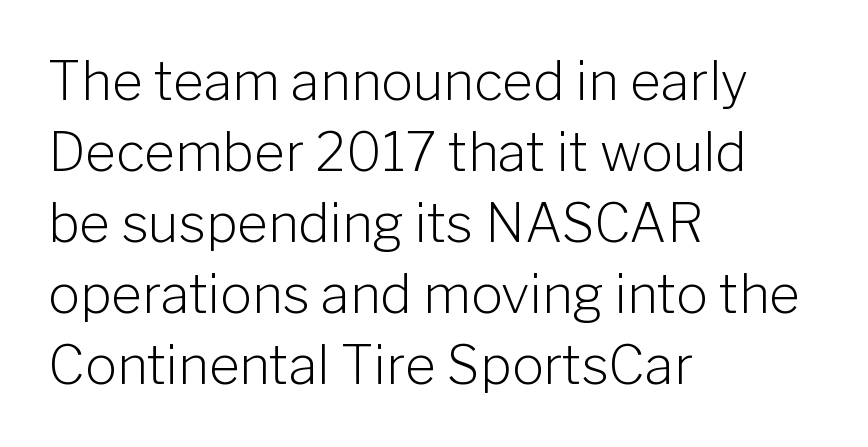
{"serif": "no", "italic": "no", "bold": "no", "weight": "light", "width": "normal", "stroke_contrast": "low", "x_height": "medium", "monospaced": "no", "underline": "no", "align": "left", "line_spacing": "normal", "line_spacing_ratio": 1.34, "letter_spacing": "normal", "letter_spacing_em": 0.0, "glyph_px": 53}
